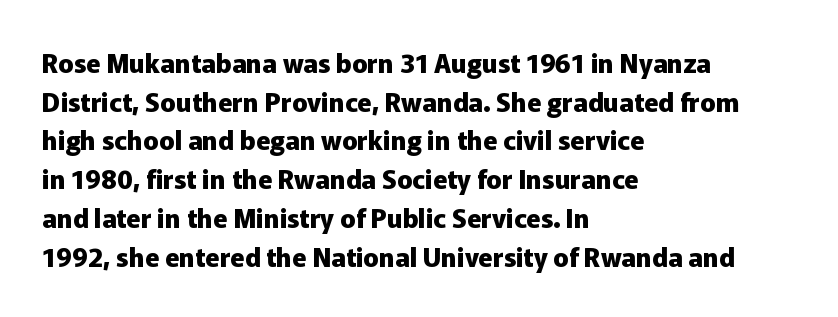
The image shows 26 px bold type, upright; set left-aligned, normal line spacing (1.49x), normal letter spacing, not underlined.
